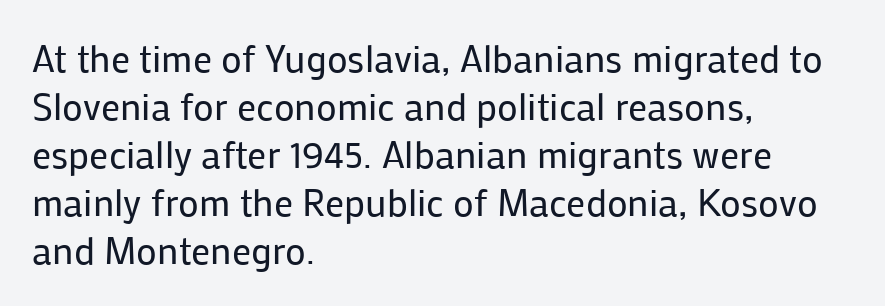
Vertical strokes here are truly vertical. Here the designer chose a conventional face with non-uniform glyph widths. A light-to-regular cut is what we see here. If you drew a ruler down the left edge, every line would touch it. The rendering keeps characters at their native spacing. Check where the strokes stop: nothing finishes them off — pure sans.
